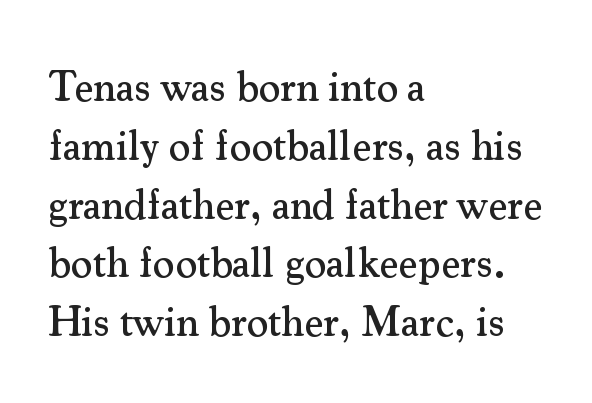
The image shows 42 px serif type, upright; set left-aligned, normal line spacing (1.4x), normal letter spacing, not underlined; medium stroke contrast and a small x-height.
